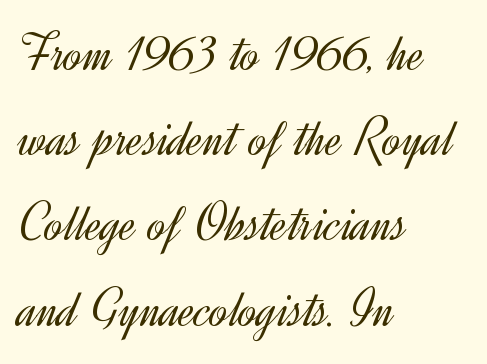
Q: Is the text bold? A: No.
Q: Is the text italic (slanted)? A: Yes.
Q: Is the typeface a serif or a sans-serif typeface? A: Sans-serif.
Q: Is the text underlined? A: No.
Q: How is the paragraph aligned? A: Left-aligned.
Q: Is the spacing between letters normal or unusually wide? A: Normal.
Q: Is the spacing between lines tight, normal or loose? A: Normal.
Q: Width (condensed, normal, or wide)? A: Normal.
Q: x-height? A: Small.
Q: Monospaced? A: No.
